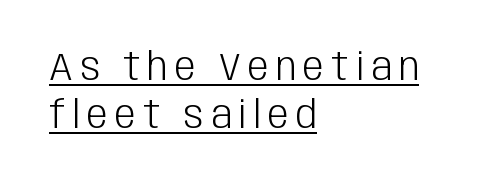
The image shows 38 px light, condensed sans-serif type, upright; set left-aligned, normal line spacing (1.27x), underlined; low stroke contrast and a large x-height.
